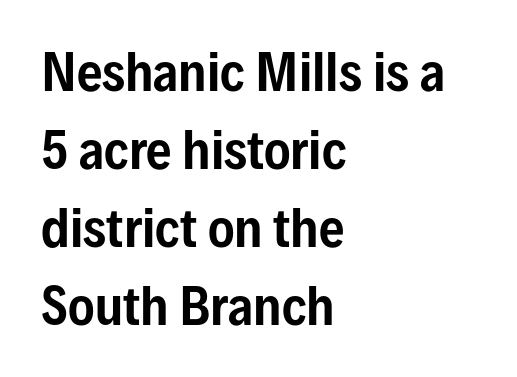
Style check: upright. The characters display no serif detailing; their extremities are plain. Is there much room between lines? A standard amount, neither cramped nor airy. The face used here is proportionally spaced, like ordinary book or web type.
